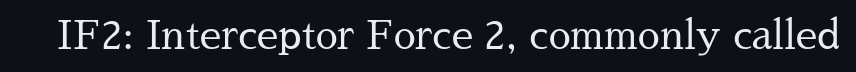
{"serif": "yes", "italic": "no", "bold": "no", "weight": "regular", "width": "normal", "stroke_contrast": "medium", "x_height": "medium", "monospaced": "no", "underline": "no", "letter_spacing": "normal", "letter_spacing_em": 0.0, "glyph_px": 39}
